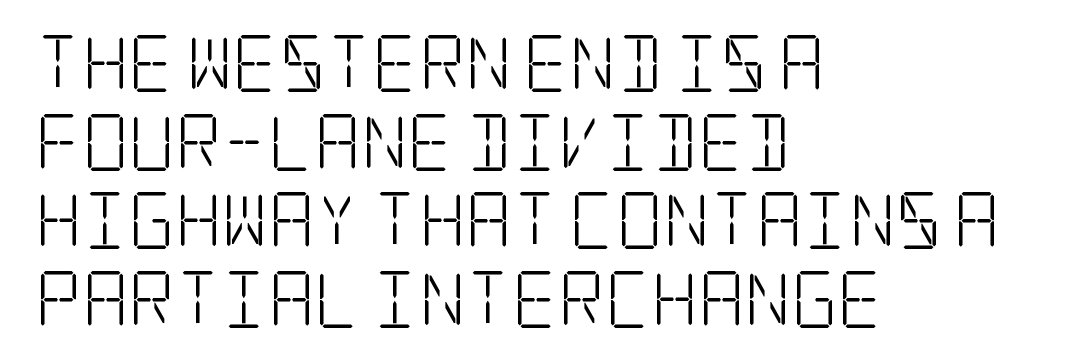
{"serif": "yes", "italic": "no", "bold": "no", "weight": "light", "width": "condensed", "stroke_contrast": "low", "x_height": "large", "underline": "no", "align": "left", "line_spacing": "normal", "line_spacing_ratio": 1.38, "letter_spacing": "normal", "letter_spacing_em": 0.0, "glyph_px": 57}
